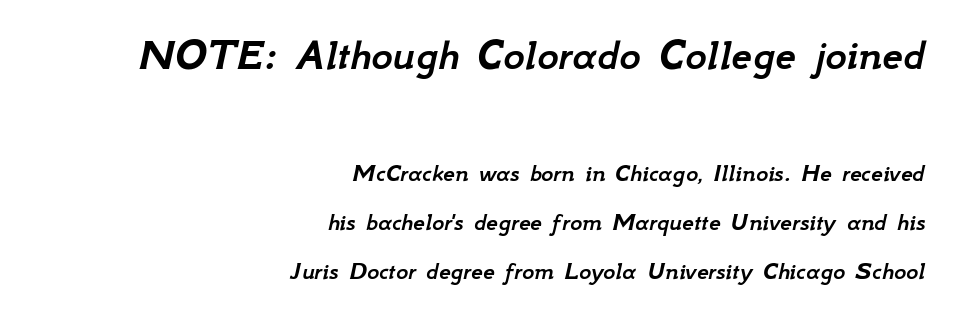
{"italic": "yes", "lean": "right", "slant_degrees": 12, "width": "normal", "stroke_contrast": "low", "x_height": "small", "monospaced": "no", "underline": "no", "align": "right", "line_spacing_ratio": 1.89, "letter_spacing": "normal", "letter_spacing_em": 0.0, "larger_block": "first", "size_ratio": 1.77, "glyph_px": 46}
